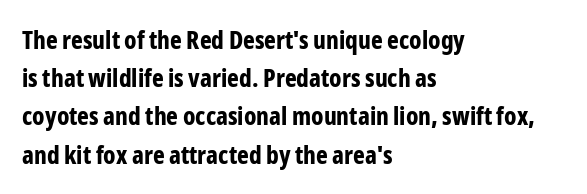
Lines of text with bare space underneath. Quick note: interline space is typical. The line texture is even and compact thanks to regular tracking. The letters stand straight up with perfectly vertical stems. I'd describe the lettering as bold — thick and assertive.
